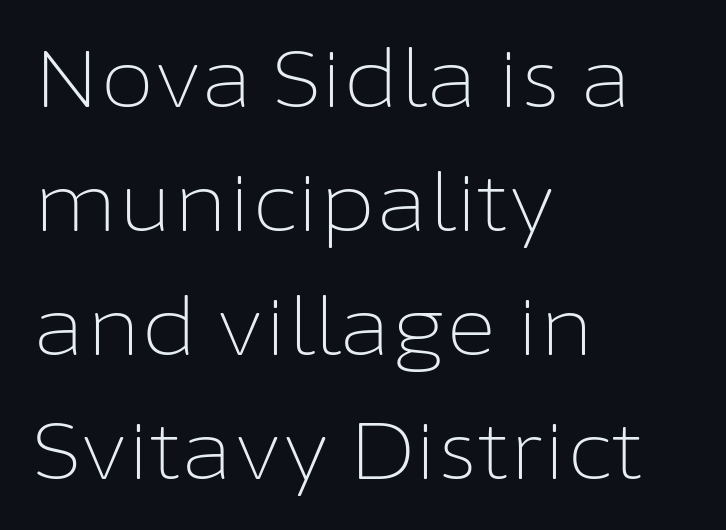
The image shows 79 px light sans-serif type, upright; set left-aligned, normal line spacing (1.57x), normal letter spacing, not underlined; low stroke contrast and a medium x-height.
